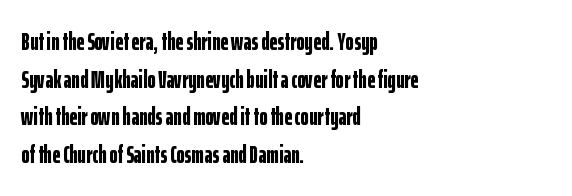
The image shows 25 px bold type, upright; set left-aligned, normal line spacing (1.51x), normal letter spacing, not underlined.
